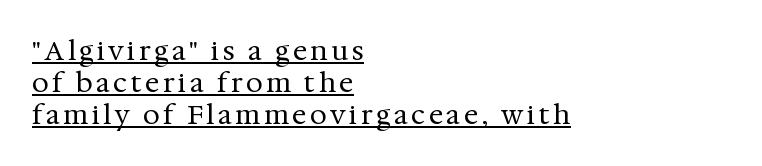
The image shows 27 px text type, upright; set left-aligned, line spacing 1.19x, underlined.
